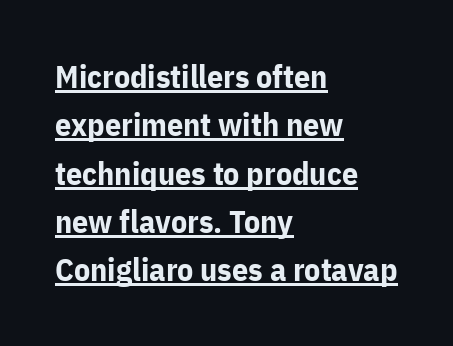
Q: Is the text bold? A: Yes.
Q: Is the text italic (slanted)? A: No, it is upright.
Q: Is the typeface a serif or a sans-serif typeface? A: Sans-serif.
Q: Is the text underlined? A: Yes.
Q: How is the paragraph aligned? A: Left-aligned.
Q: Is the spacing between letters normal or unusually wide? A: Normal.
Q: Is the spacing between lines tight, normal or loose? A: Normal.
Q: Width (condensed, normal, or wide)? A: Normal.
Q: Stroke contrast? A: Low.
Q: x-height? A: Medium.
Q: Monospaced? A: No.
